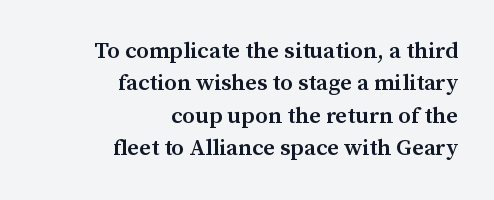
Where is the straight margin? On the right. Underlining? Definitely not there. When letters stand straight like this, we call the style roman or upright. The rendering uses a semibold face; strokes are thickened but not to full bold. Short note: letters normally spaced. The space between consecutive lines is moderate.
